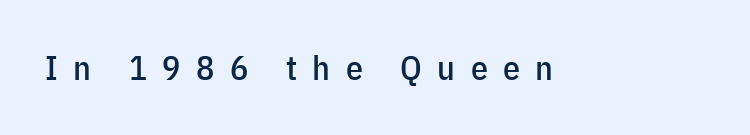
The image shows 34 px condensed sans-serif type, upright; set unusually wide letter spacing (+0.45 em), not underlined; low stroke contrast and a medium x-height.
